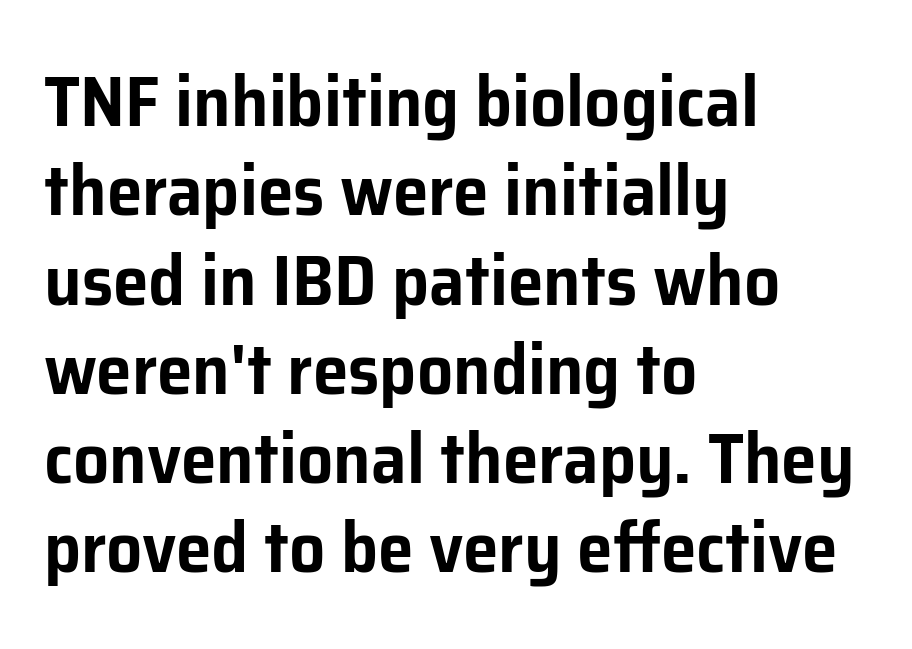
The image shows 72 px sans-serif type, upright; set left-aligned, line spacing 1.24x, normal letter spacing, not underlined; low stroke contrast and a medium x-height.
